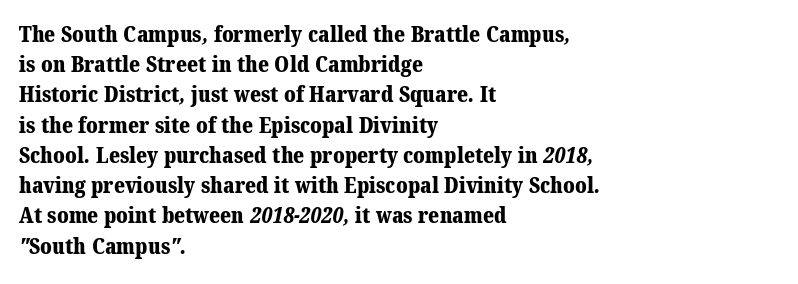
The image shows 21 px bold type; set left-aligned, normal line spacing (1.44x), normal letter spacing, not underlined.
